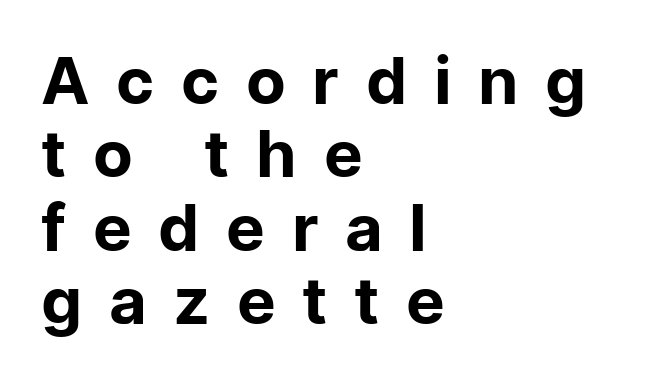
The image shows 65 px regular-weight sans-serif type, upright; set left-aligned, tight line spacing (1.13x), unusually wide letter spacing (+0.41 em), not underlined; low stroke contrast and a medium x-height.
